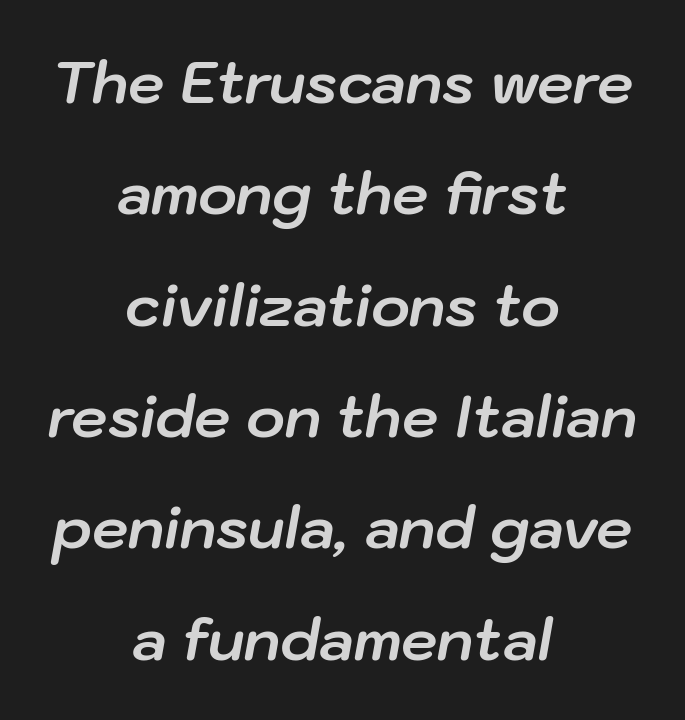
Here the designer chose a conventional face with non-uniform glyph widths. Centered paragraph, ragged on both sides. Spacing between characters is what you'd get straight out of the box. Is the type slanted? Yes — the strokes lean at a clear angle.
